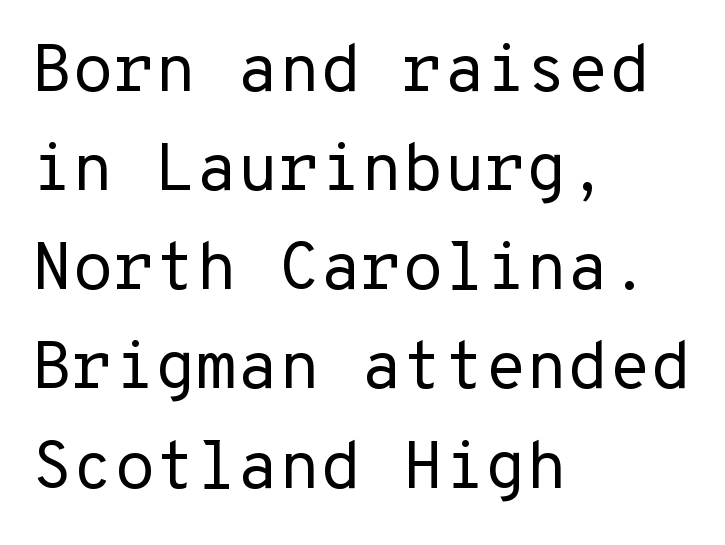
{"serif": "no", "italic": "no", "bold": "no", "weight": "regular", "width": "normal", "stroke_contrast": "low", "x_height": "medium", "underline": "no", "align": "left", "line_spacing": "normal", "line_spacing_ratio": 1.48, "letter_spacing": "normal", "letter_spacing_em": 0.0, "glyph_px": 67}
